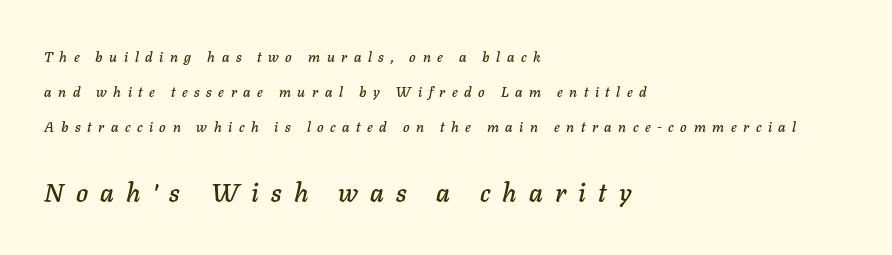
Q: Is the text italic (slanted)? A: Yes, it leans right by about 11 degrees.
Q: Is the text underlined? A: No.
Q: How is the paragraph aligned? A: Left-aligned.
Q: Is the spacing between letters normal or unusually wide? A: Unusually wide.
Q: Is the spacing between lines tight, normal or loose? A: Loose.
Q: Which block of text is set in a larger size, the first (top) or the second (bottom)? A: The second (bottom) one.
